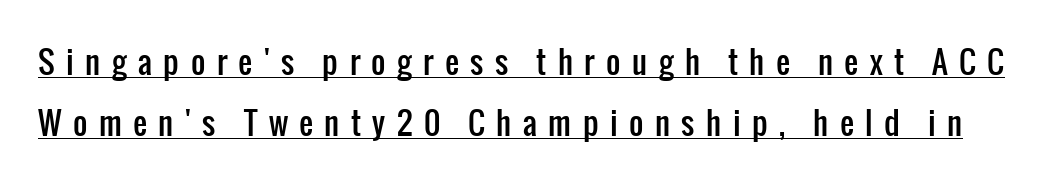
{"serif": "no", "italic": "no", "width": "condensed", "stroke_contrast": "low", "x_height": "medium", "monospaced": "no", "underline": "yes", "line_spacing": "loose", "line_spacing_ratio": 1.97, "letter_spacing": "wide", "letter_spacing_em": 0.37, "glyph_px": 31}
